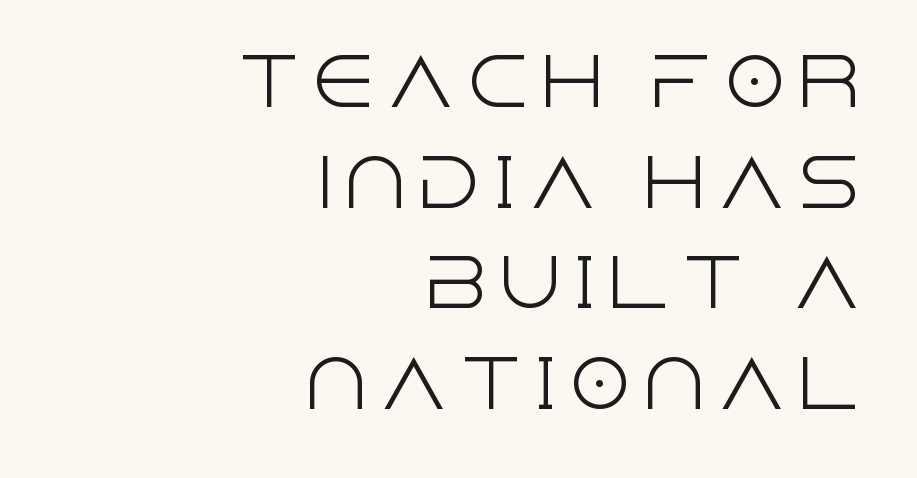
{"serif": "no", "italic": "no", "bold": "no", "weight": "light", "width": "normal", "x_height": "large", "monospaced": "no", "underline": "no", "align": "right", "line_spacing": "normal", "line_spacing_ratio": 1.55, "glyph_px": 65}
